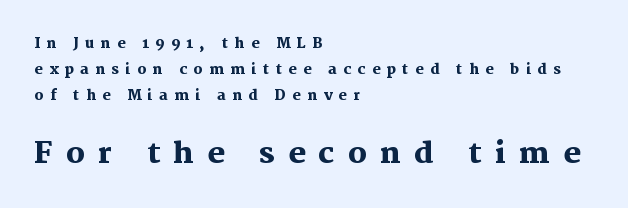
The image shows 29 px heavy serif type, upright; set left-aligned, line spacing 1.86x, unusually wide letter spacing (+0.46 em), not underlined; the second (bottom) block is 2.07x larger; medium stroke contrast and a medium x-height.
